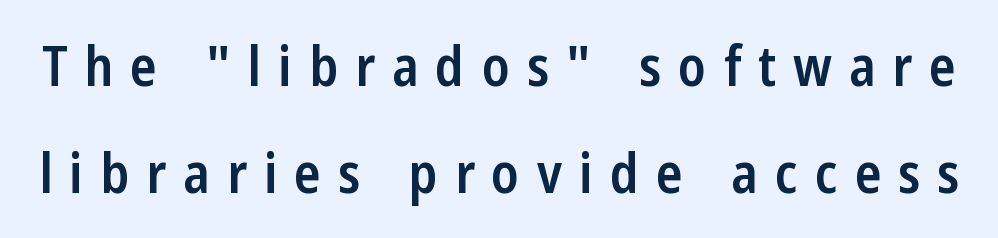
Varying glyph widths throughout — classic text-font behaviour. The line-height multiplier appears high, well above default. Italic? Not at all — the glyphs are vertical. I'd describe the lettering as semibold — firm but not a full bold.
